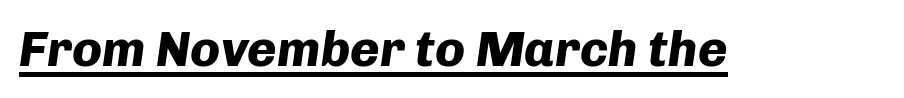
In designer terms, the underline attribute is active on this setting. This sample uses plain, unmodified letter spacing. The text carries the slant typical of an italic or oblique font. Varying glyph widths throughout — classic text-font behaviour.
